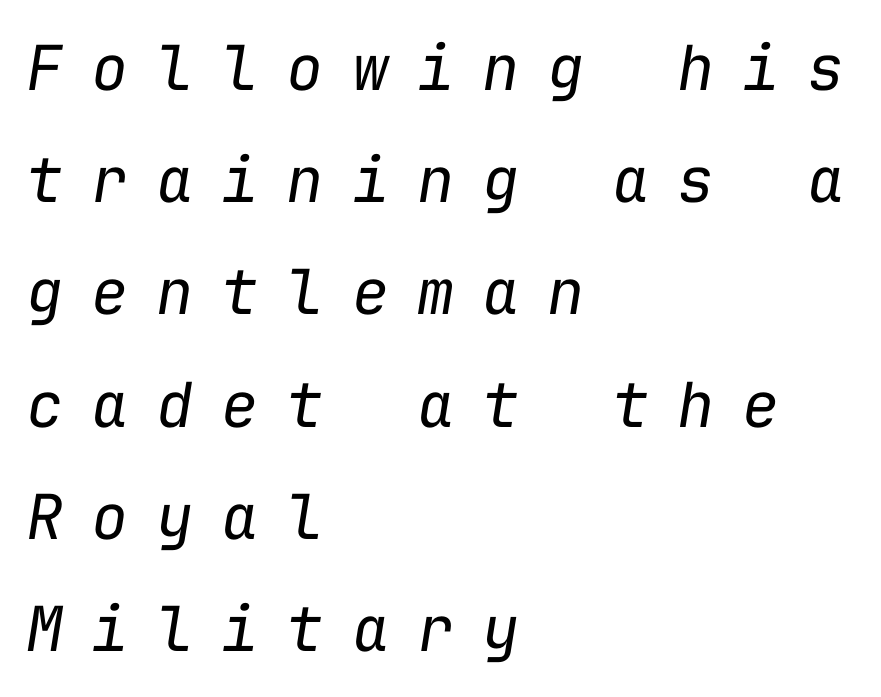
Q: Is the text bold? A: No.
Q: Is the text italic (slanted)? A: Yes, it leans right by about 9 degrees.
Q: Is the text underlined? A: No.
Q: How is the paragraph aligned? A: Left-aligned.
Q: Is the spacing between letters normal or unusually wide? A: Unusually wide.
Q: Width (condensed, normal, or wide)? A: Normal.
Q: Stroke contrast? A: Low.
Q: x-height? A: Medium.
Q: Monospaced? A: Yes.
